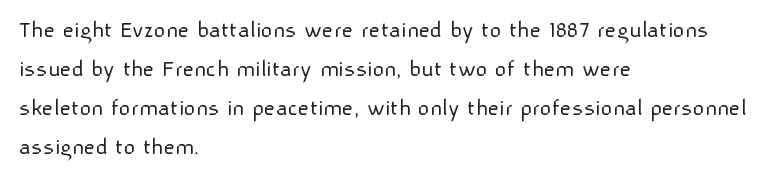
Q: Is the text bold? A: No.
Q: Is the text italic (slanted)? A: No, it is upright.
Q: Is the text underlined? A: No.
Q: How is the paragraph aligned? A: Left-aligned.
Q: Is the spacing between letters normal or unusually wide? A: Normal.
Q: Is the spacing between lines tight, normal or loose? A: Normal.
